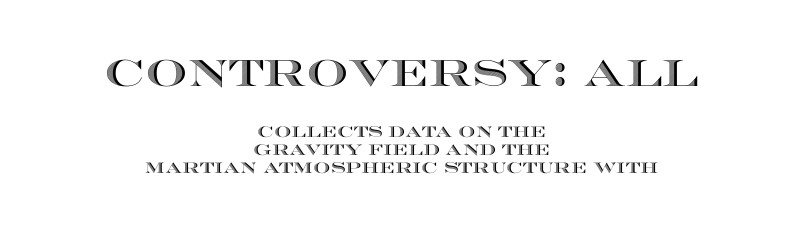
Q: Is the text italic (slanted)? A: No, it is upright.
Q: Is the text underlined? A: No.
Q: How is the paragraph aligned? A: Centered.
Q: Is the spacing between letters normal or unusually wide? A: Normal.
Q: Which block of text is set in a larger size, the first (top) or the second (bottom)? A: The first (top) one.
Q: Width (condensed, normal, or wide)? A: Wide.
Q: x-height? A: Large.
Q: Monospaced? A: No.
